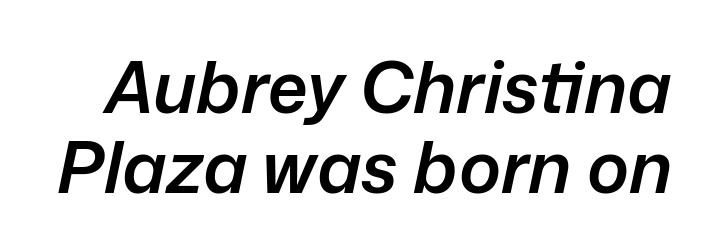
Caption: semibold face, moderately heavy strokes. This sample has the flowing, uneven cadence of proportional lettering. Lines of text with bare space underneath. When letters slant like this, we call the style italic.
